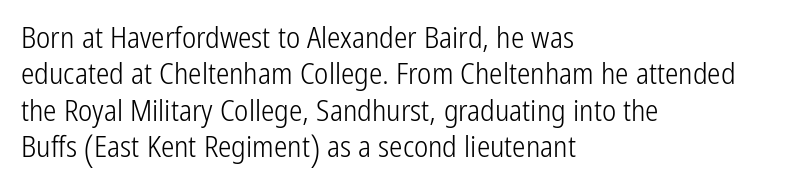
The lettering stays uniformly vertical, giving the passage a roman look. Glyph-to-glyph distance matches everyday printed text. The letters look calm and open, with moderate or lighter stems. A typesetter would call this proportional, since set widths differ per character. Underlining? Definitely not there.
